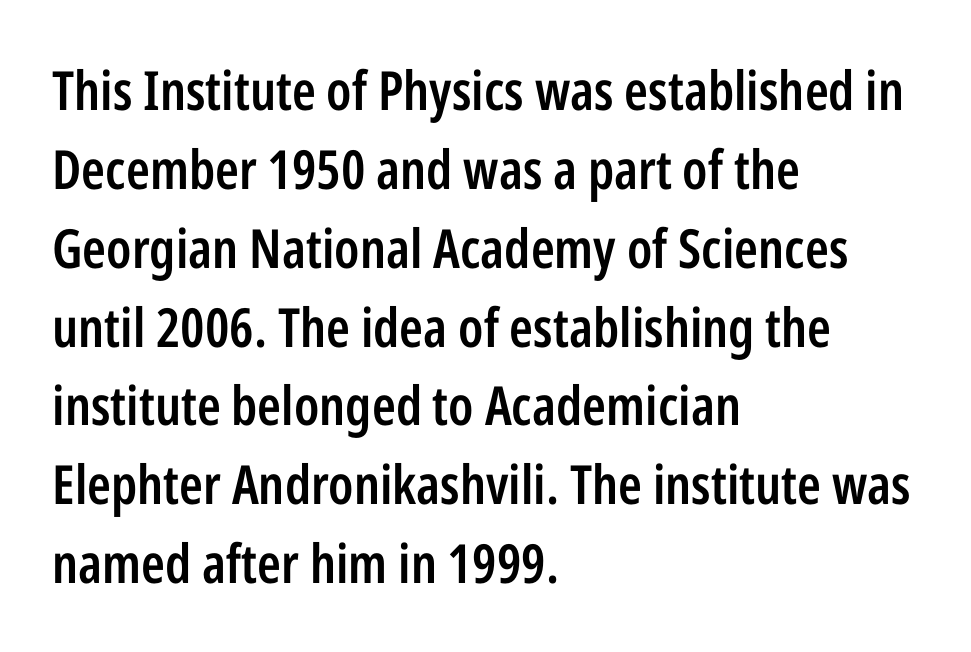
I'd describe the lettering as semibold — firm but not a full bold. The text was rendered using a sans face with plain stroke endings. These lines keep a tight, regular rhythm from letter to letter. One glance says typical: line gaps are just what's usual.
